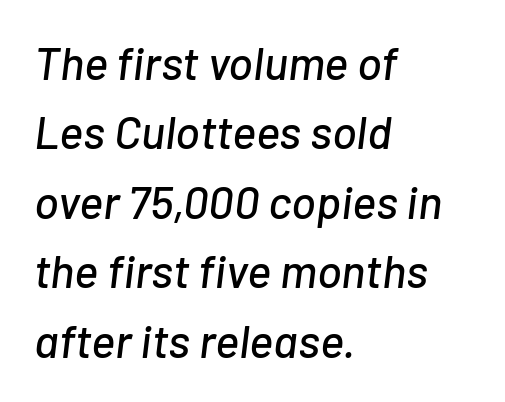
Q: Is the text italic (slanted)? A: Yes, it leans right by about 7 degrees.
Q: Is the text underlined? A: No.
Q: How is the paragraph aligned? A: Left-aligned.
Q: Is the spacing between letters normal or unusually wide? A: Normal.
Q: Is the spacing between lines tight, normal or loose? A: Normal.
Q: Width (condensed, normal, or wide)? A: Normal.
Q: Stroke contrast? A: Low.
Q: x-height? A: Medium.
Q: Monospaced? A: No.
